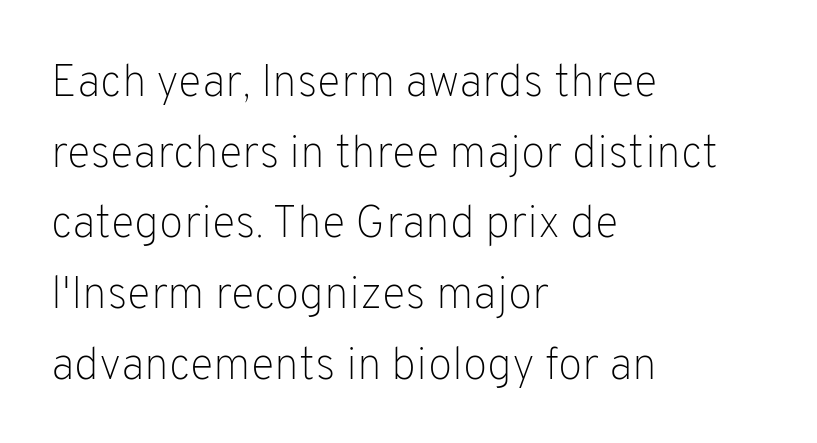
{"serif": "no", "italic": "no", "bold": "no", "weight": "light", "width": "normal", "stroke_contrast": "low", "x_height": "medium", "monospaced": "no", "underline": "no", "align": "left", "line_spacing": "normal", "line_spacing_ratio": 1.57, "letter_spacing": "normal", "letter_spacing_em": 0.0, "glyph_px": 45}
